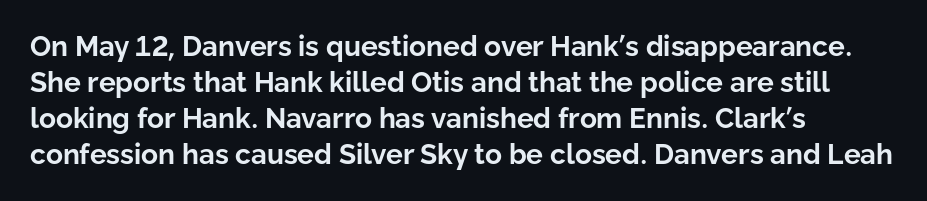
Q: Is the text bold? A: Yes.
Q: Is the text italic (slanted)? A: No, it is upright.
Q: Is the typeface a serif or a sans-serif typeface? A: Sans-serif.
Q: Is the text underlined? A: No.
Q: How is the paragraph aligned? A: Left-aligned.
Q: Is the spacing between letters normal or unusually wide? A: Normal.
Q: Is the spacing between lines tight, normal or loose? A: Normal.
Q: Width (condensed, normal, or wide)? A: Normal.
Q: Stroke contrast? A: Low.
Q: x-height? A: Medium.
Q: Monospaced? A: No.
